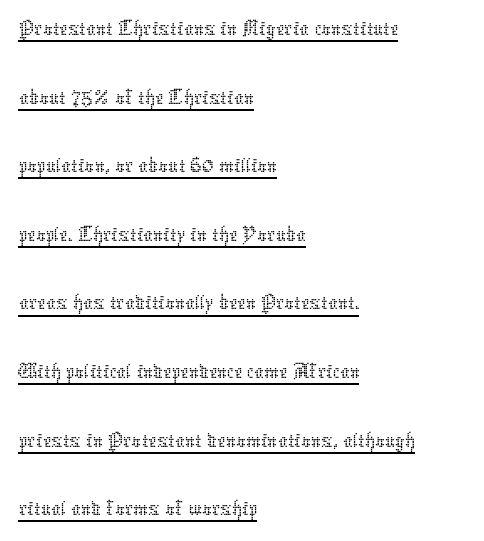
Q: Is the text bold? A: No.
Q: Is the text italic (slanted)? A: No, it is upright.
Q: Is the text underlined? A: Yes.
Q: How is the paragraph aligned? A: Left-aligned.
Q: Is the spacing between letters normal or unusually wide? A: Normal.
Q: Is the spacing between lines tight, normal or loose? A: Normal.
Q: Width (condensed, normal, or wide)? A: Normal.
Q: Stroke contrast? A: Low.
Q: x-height? A: Medium.
Q: Monospaced? A: No.
